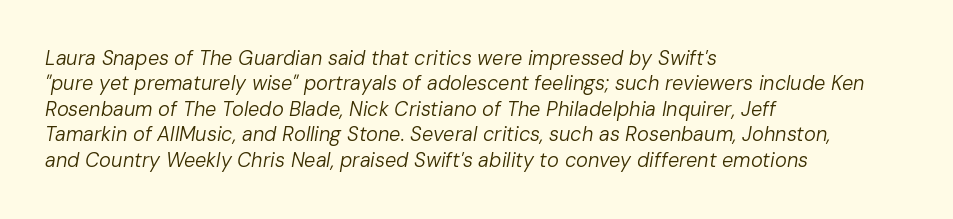
Has an underline been added? It has not. The ragged edge is on the right, which tells us the setting is flush left. This is oblique type, the kind used for emphasis or titles. Characters follow at the spacing the type designer built in. The rendering uses a moderate line-height, typical for paragraphs. Compared with a typical body face, this is equally light or lighter still.
